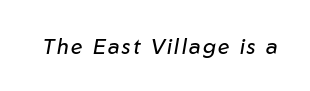
The image shows 21 px text type, italic (leaning right); set not underlined.
